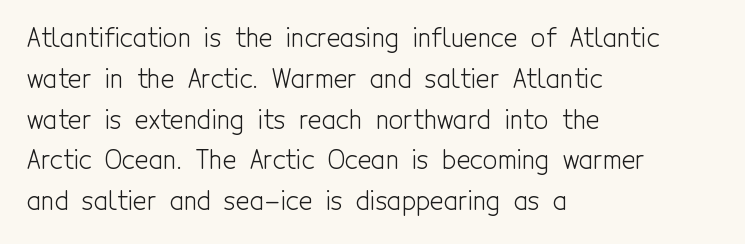
The gap between lines stays unmarked. No extra tracking has been applied to these lines. Does the leading feel generous? No, just average. Short and long lines alike share a common starting point at left.
